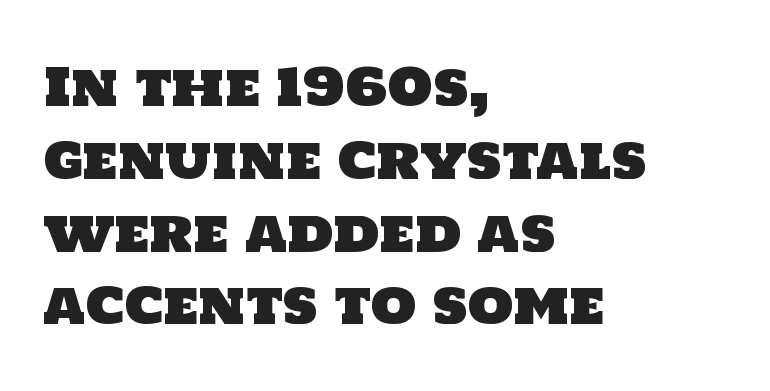
Q: Is the typeface a serif or a sans-serif typeface? A: Sans-serif.
Q: Is the text underlined? A: No.
Q: How is the paragraph aligned? A: Left-aligned.
Q: Is the spacing between letters normal or unusually wide? A: Normal.
Q: Is the spacing between lines tight, normal or loose? A: Normal.
Q: Width (condensed, normal, or wide)? A: Normal.
Q: Stroke contrast? A: Low.
Q: x-height? A: Large.
Q: Monospaced? A: No.
